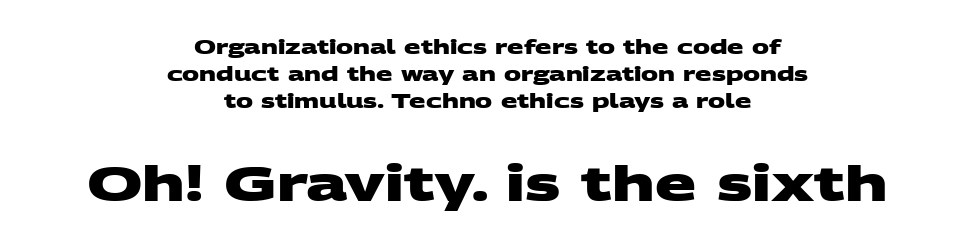
The image shows 48 px heavy, wide sans-serif type; set centered, normal line spacing (1.41x), normal letter spacing, not underlined; the second (bottom) block is 2.53x larger; medium stroke contrast and a large x-height.
